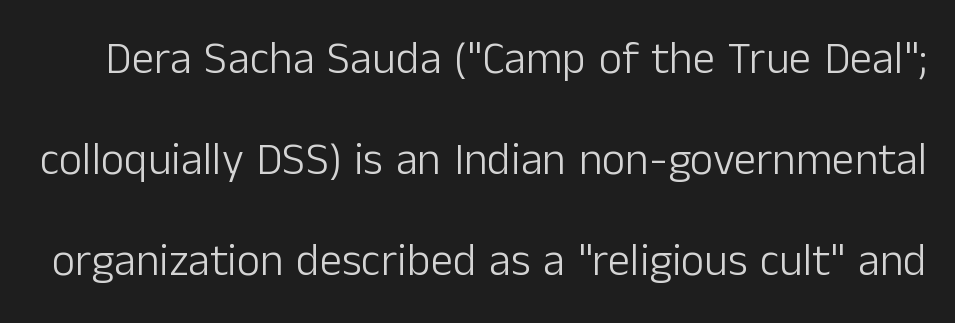
Italic? Not at all — the glyphs are vertical. The font is comparable to plain body text, perhaps lighter. Each letter keeps its own natural width here, so spacing adapts to shape. Examine the stroke ends and you'll find no serifs. Widely set lines give the paragraph a tall, airy silhouette. Has an underline been added? It has not.
